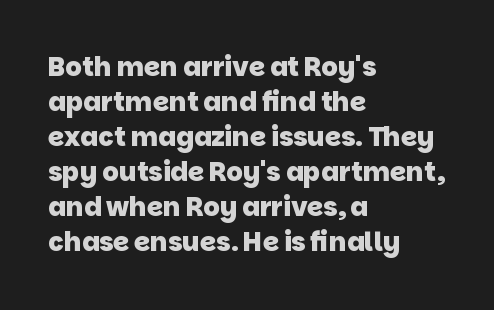
{"bold": "yes", "underline": "no", "align": "left", "line_spacing": "normal", "line_spacing_ratio": 1.35, "letter_spacing": "normal", "letter_spacing_em": 0.0, "glyph_px": 26}
